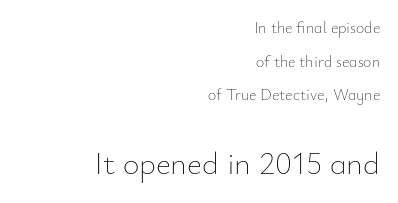
All the whitespace from short lines collects on the left. Reading down the column, the eye jumps a long way to each next line. The typeface has the unassuming heft of standard copy or less. Small over large — that's the arrangement of the two blocks here. Looks like regular typesetting: each glyph gets only the width it needs. Standard letterfit; no display-style spreading of the glyphs.
